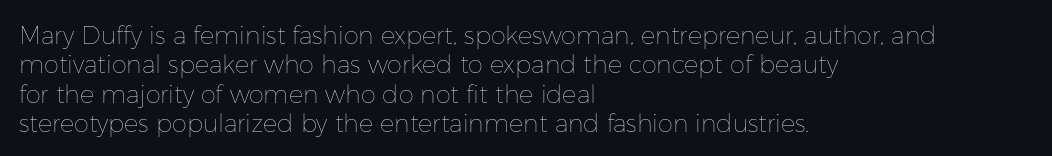
Q: Is the text bold? A: No.
Q: Is the text italic (slanted)? A: No, it is upright.
Q: Is the text underlined? A: No.
Q: How is the paragraph aligned? A: Left-aligned.
Q: Is the spacing between letters normal or unusually wide? A: Normal.
